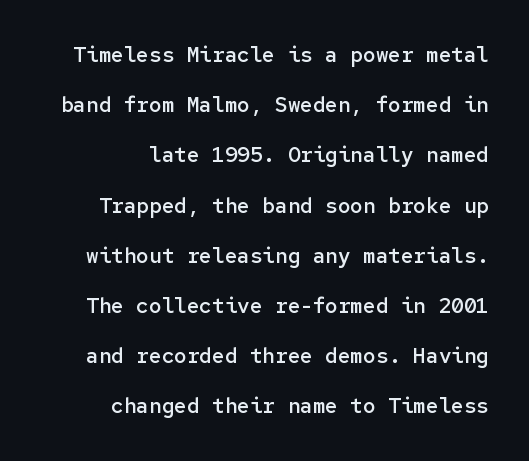
Horizontally, the lines are justified to the trailing edge only. One glance says open: line gaps are wider than usual. Does extra space separate the letters? No, they use regular spacing. A clean baseline with only descenders dipping below it. Is there any slant? The stems are plumb.
